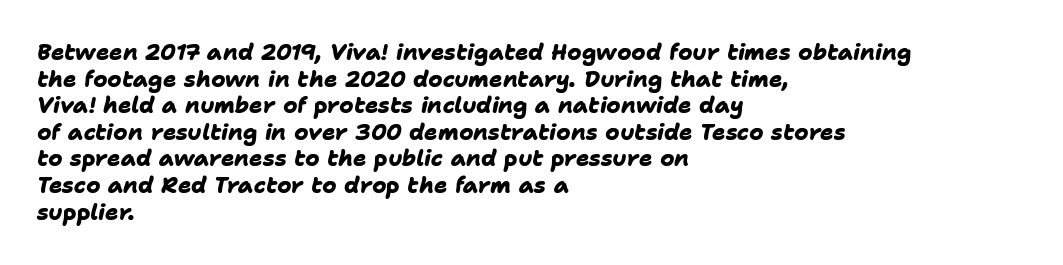
Q: Is the text bold? A: Yes.
Q: Is the text underlined? A: No.
Q: How is the paragraph aligned? A: Left-aligned.
Q: Is the spacing between letters normal or unusually wide? A: Normal.
